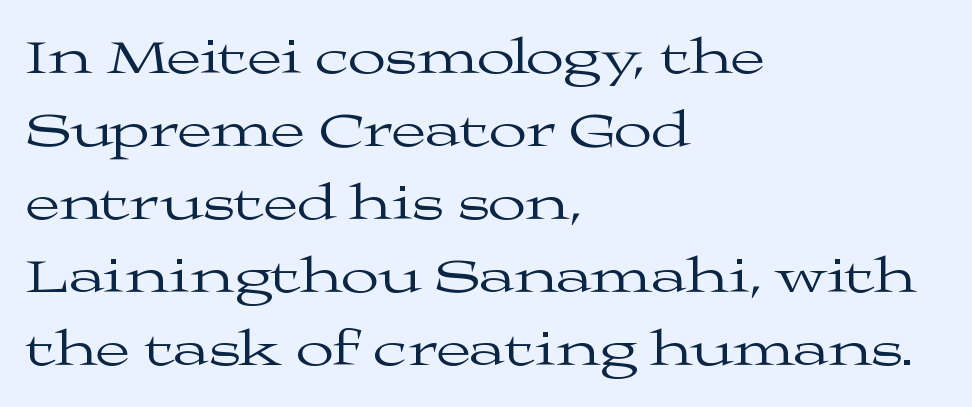
The image shows 50 px regular-weight, wide serif type, upright; set left-aligned, normal line spacing (1.46x), normal letter spacing, not underlined; medium stroke contrast and a medium x-height.
